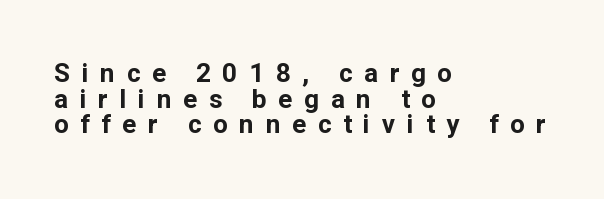
Type without underlining. Between one letter and the next there's a generous, obvious gap. The paragraph has a hard left edge and a soft right edge. Each new line begins almost immediately beneath the previous one. A full-strength bold gives these letters their thick strokes. Rendered with straight, roman letterforms.
